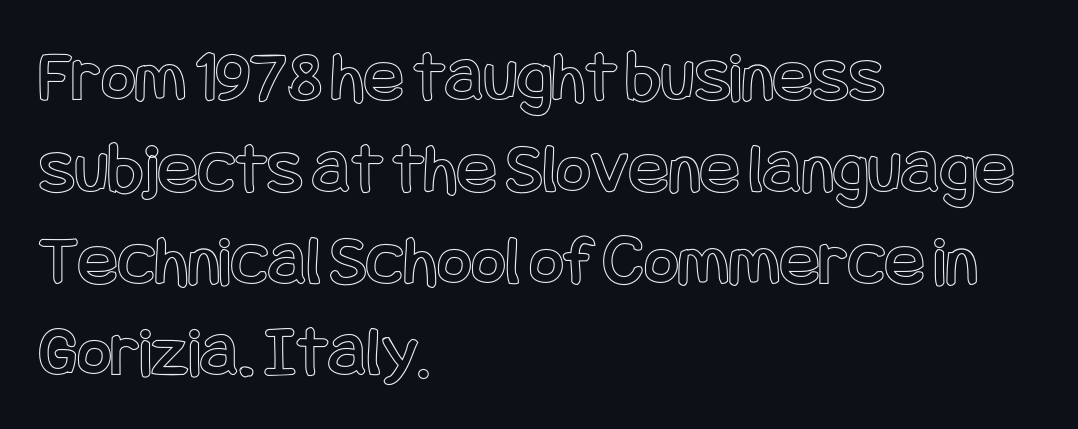
Q: Is the text italic (slanted)? A: No, it is upright.
Q: Is the text underlined? A: No.
Q: How is the paragraph aligned? A: Left-aligned.
Q: Is the spacing between letters normal or unusually wide? A: Normal.
Q: Width (condensed, normal, or wide)? A: Condensed.
Q: x-height? A: Large.
